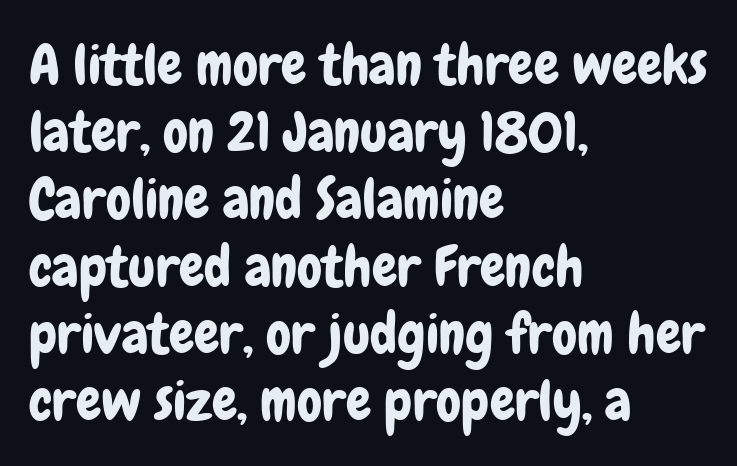
Q: Is the text italic (slanted)? A: No, it is upright.
Q: Is the typeface a serif or a sans-serif typeface? A: Sans-serif.
Q: Is the text underlined? A: No.
Q: How is the paragraph aligned? A: Left-aligned.
Q: Is the spacing between letters normal or unusually wide? A: Normal.
Q: Width (condensed, normal, or wide)? A: Condensed.
Q: Stroke contrast? A: Low.
Q: x-height? A: Medium.
Q: Monospaced? A: No.
